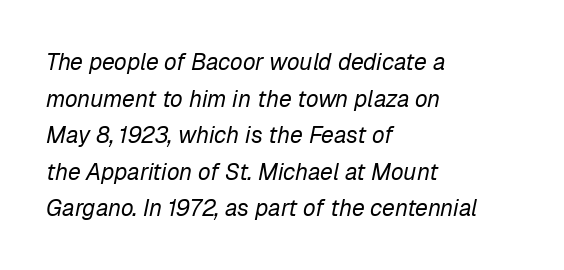
The ragged edge is on the right, which tells us the setting is flush left. You can tell it's italic because the verticals aren't actually vertical. Rule under the text: the space is simply empty. A typesetter would call this leading conventional body-copy spacing. Stems and bowls with no extra thickness — not bold. Does extra space separate the letters? No, they use regular spacing.
